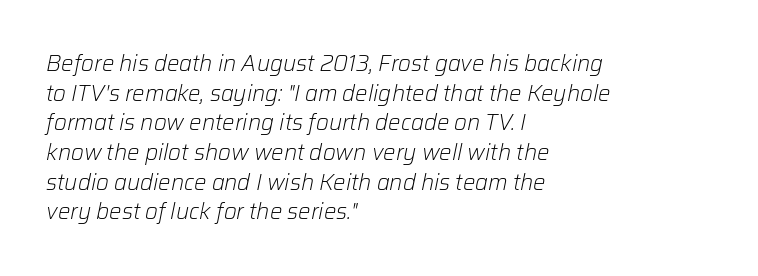
{"italic": "yes", "lean": "right", "slant_degrees": 12, "bold": "no", "underline": "no", "align": "left", "line_spacing": "normal", "line_spacing_ratio": 1.35, "letter_spacing": "normal", "letter_spacing_em": 0.0, "glyph_px": 22}
